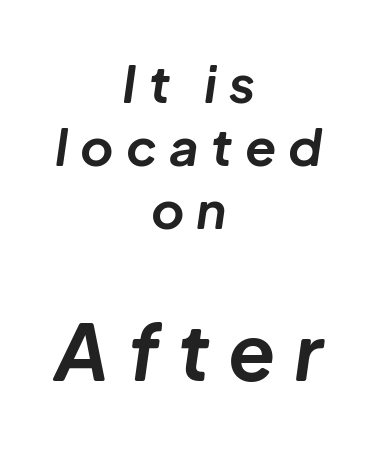
{"italic": "yes", "lean": "right", "slant_degrees": 8, "bold": "yes", "weight": "bold", "width": "normal", "stroke_contrast": "low", "x_height": "medium", "monospaced": "no", "underline": "no", "align": "center", "line_spacing_ratio": 1.24, "letter_spacing": "wide", "letter_spacing_em": 0.24, "larger_block": "second", "size_ratio": 1.51, "glyph_px": 77}
